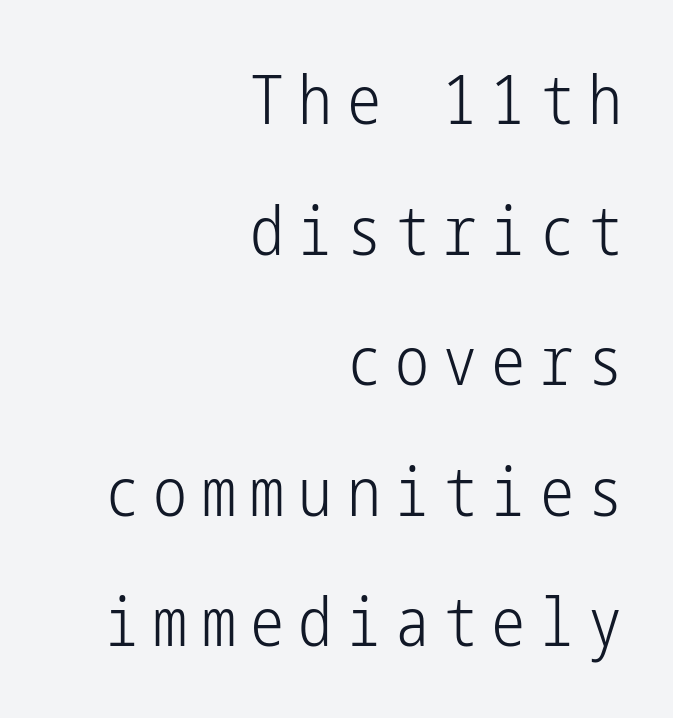
The image shows 68 px light, condensed sans-serif type, upright; set right-aligned, loose line spacing (1.92x), unusually wide letter spacing (+0.21 em), not underlined; low stroke contrast and a medium x-height.
